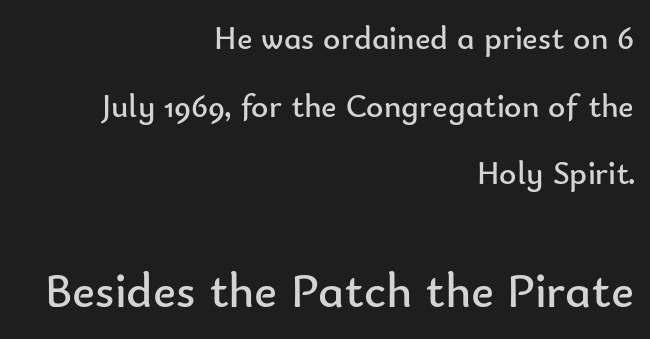
{"serif": "no", "italic": "no", "bold": "no", "weight": "regular", "width": "normal", "stroke_contrast": "low", "x_height": "small", "monospaced": "no", "underline": "no", "align": "right", "line_spacing": "loose", "line_spacing_ratio": 2.05, "letter_spacing": "normal", "letter_spacing_em": 0.0, "larger_block": "second", "size_ratio": 1.48, "glyph_px": 49}
